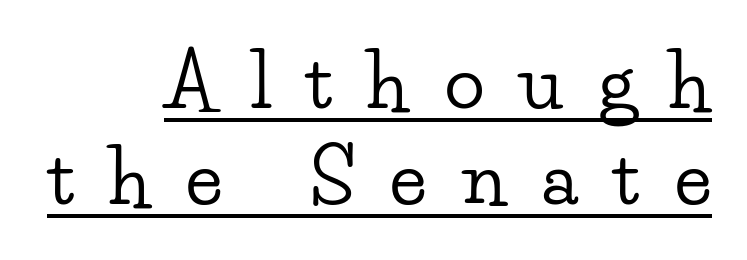
Casual observation: everything's shoved over to the right. Serifs: yes, visible at the terminals of the letterforms. Do the characters align in a grid? No, the font is proportional. A rule runs beneath these lines of type. This sample uses an upright cut, with every glyph sitting square on the baseline.
